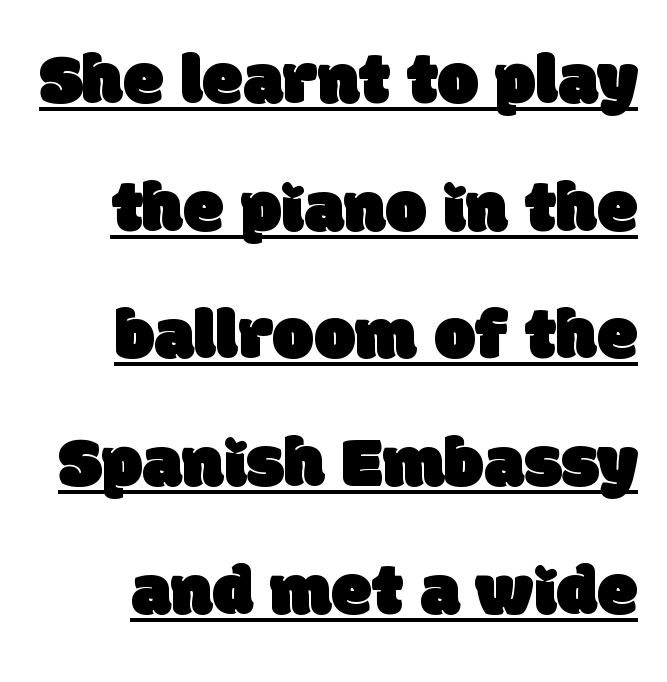
The horizontal fit of the characters is conventional and even. These lines are composed in type without serifs. Think of a printed novel: that variable character pitch is what you see here. You can see a thin bar hugging the bottom of the glyphs.
